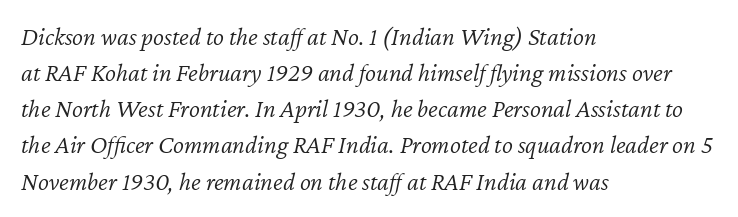
{"italic": "yes", "lean": "right", "slant_degrees": 12, "bold": "no", "underline": "no", "align": "left", "line_spacing": "normal", "line_spacing_ratio": 1.39, "letter_spacing": "normal", "letter_spacing_em": 0.0, "glyph_px": 26}
